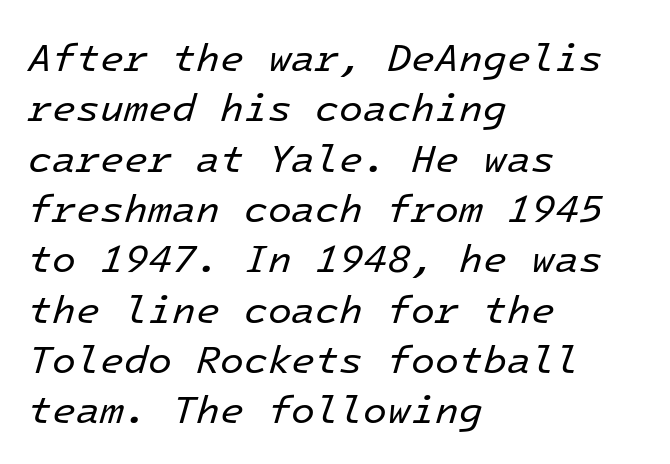
Q: Is the text bold? A: No.
Q: Is the text italic (slanted)? A: Yes, it leans right by about 16 degrees.
Q: Is the text underlined? A: No.
Q: How is the paragraph aligned? A: Left-aligned.
Q: Is the spacing between letters normal or unusually wide? A: Normal.
Q: Is the spacing between lines tight, normal or loose? A: Normal.
Q: Width (condensed, normal, or wide)? A: Normal.
Q: Stroke contrast? A: Low.
Q: x-height? A: Medium.
Q: Monospaced? A: Yes.
